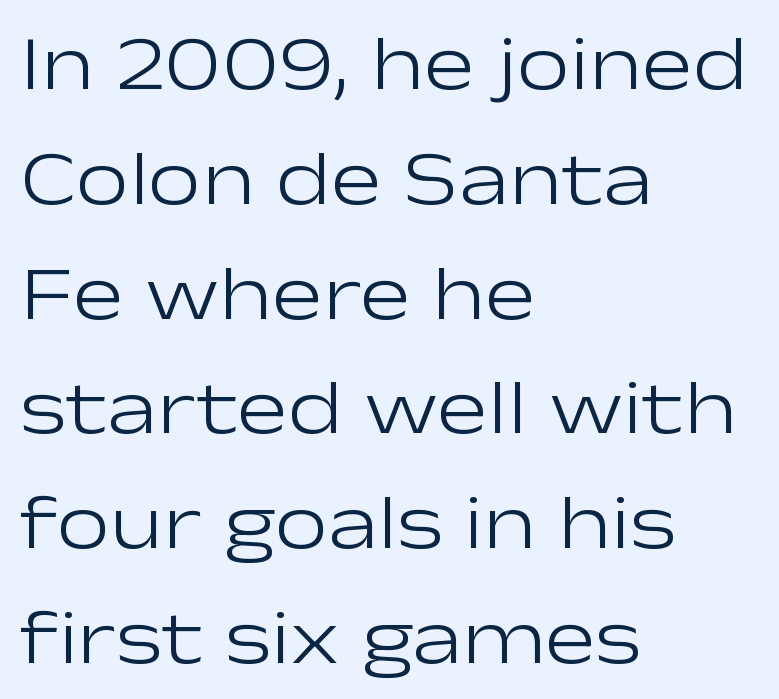
Q: Is the text bold? A: No.
Q: Is the text italic (slanted)? A: No, it is upright.
Q: Is the typeface a serif or a sans-serif typeface? A: Sans-serif.
Q: Is the text underlined? A: No.
Q: How is the paragraph aligned? A: Left-aligned.
Q: Is the spacing between letters normal or unusually wide? A: Normal.
Q: Is the spacing between lines tight, normal or loose? A: Normal.
Q: Width (condensed, normal, or wide)? A: Wide.
Q: Stroke contrast? A: Low.
Q: x-height? A: Medium.
Q: Monospaced? A: No.
